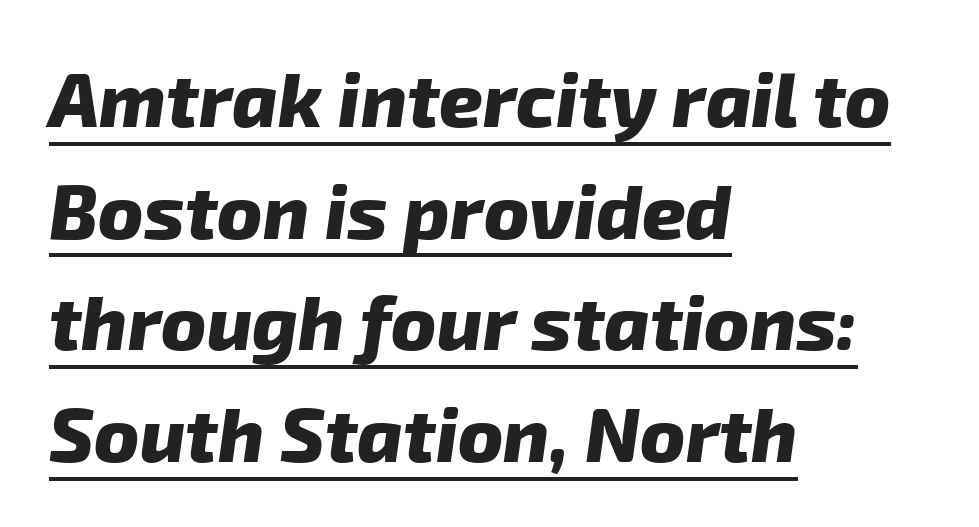
The image shows 76 px heavy sans-serif type; set left-aligned, normal line spacing (1.47x), normal letter spacing, underlined; low stroke contrast and a medium x-height.
